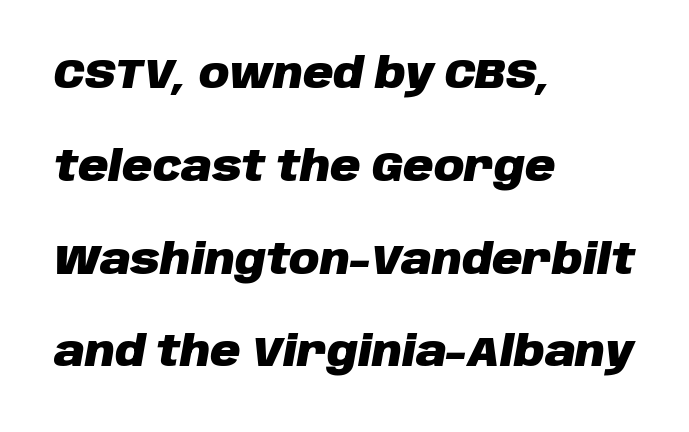
A bare baseline throughout the passage. Is the block centered? No — it sits flush against the left margin. Rendered with sloped, italic letterforms. Varying glyph widths throughout — classic text-font behaviour. Whoever set this chose breathing room over compactness in the vertical rhythm. Strong, thick strokes mark this as bold type.
